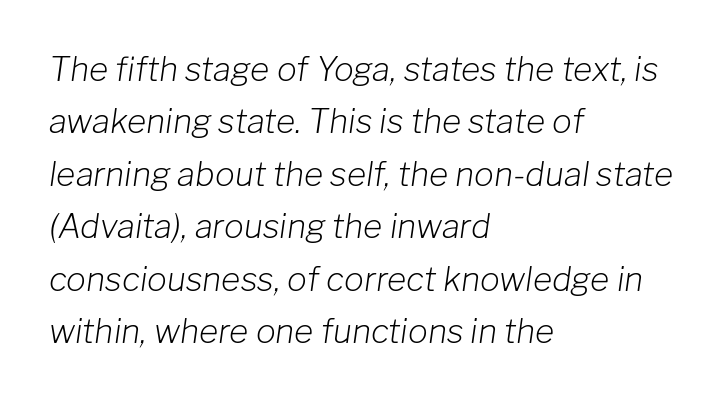
Q: Is the text bold? A: No.
Q: Is the text italic (slanted)? A: Yes, it leans right by about 8 degrees.
Q: Is the text underlined? A: No.
Q: How is the paragraph aligned? A: Left-aligned.
Q: Is the spacing between letters normal or unusually wide? A: Normal.
Q: Is the spacing between lines tight, normal or loose? A: Normal.
Q: Width (condensed, normal, or wide)? A: Normal.
Q: Stroke contrast? A: Low.
Q: x-height? A: Medium.
Q: Monospaced? A: No.
